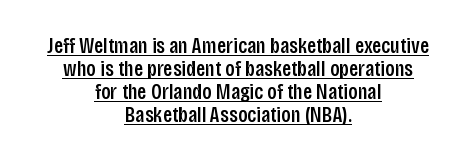
Q: Is the text italic (slanted)? A: No, it is upright.
Q: Is the text underlined? A: Yes.
Q: How is the paragraph aligned? A: Centered.
Q: Is the spacing between letters normal or unusually wide? A: Normal.
Q: Is the spacing between lines tight, normal or loose? A: Tight.
